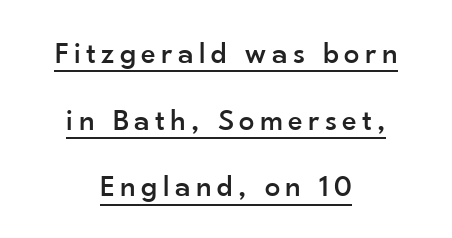
Q: Is the text italic (slanted)? A: No, it is upright.
Q: Is the typeface a serif or a sans-serif typeface? A: Sans-serif.
Q: Is the text underlined? A: Yes.
Q: How is the paragraph aligned? A: Centered.
Q: Is the spacing between lines tight, normal or loose? A: Loose.
Q: Width (condensed, normal, or wide)? A: Normal.
Q: Stroke contrast? A: Low.
Q: x-height? A: Small.
Q: Monospaced? A: No.
